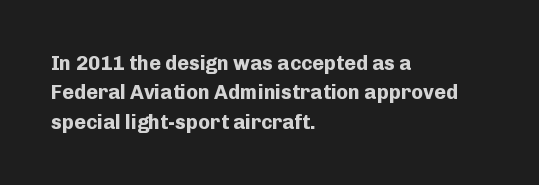
{"italic": "no", "bold": "yes", "underline": "no", "align": "left", "line_spacing": "normal", "line_spacing_ratio": 1.47, "letter_spacing": "normal", "letter_spacing_em": 0.0, "glyph_px": 20}
